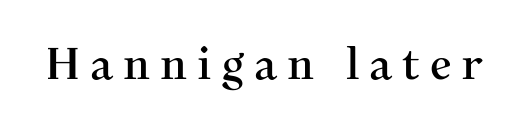
Q: Is the text italic (slanted)? A: No, it is upright.
Q: Is the typeface a serif or a sans-serif typeface? A: Serif.
Q: Is the text underlined? A: No.
Q: Is the spacing between letters normal or unusually wide? A: Unusually wide.
Q: Width (condensed, normal, or wide)? A: Normal.
Q: Stroke contrast? A: Medium.
Q: x-height? A: Medium.
Q: Monospaced? A: No.
